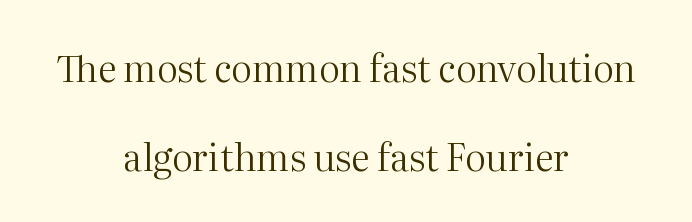
{"serif": "yes", "italic": "no", "bold": "no", "weight": "regular", "width": "normal", "stroke_contrast": "medium", "x_height": "medium", "monospaced": "no", "underline": "no", "align": "center", "line_spacing": "loose", "line_spacing_ratio": 2.41, "letter_spacing": "normal", "letter_spacing_em": 0.0, "glyph_px": 37}
